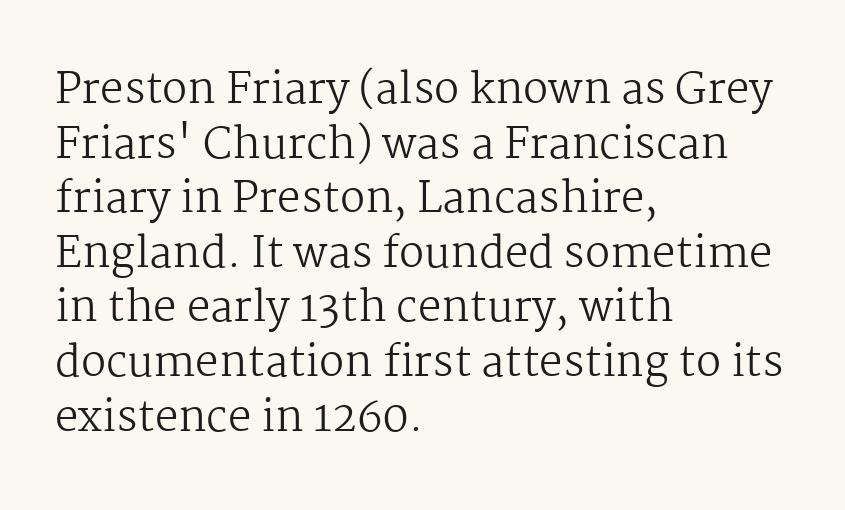
The image shows 42 px regular-weight serif type, upright; set left-aligned, normal line spacing (1.3x), normal letter spacing, not underlined; medium stroke contrast and a medium x-height.
